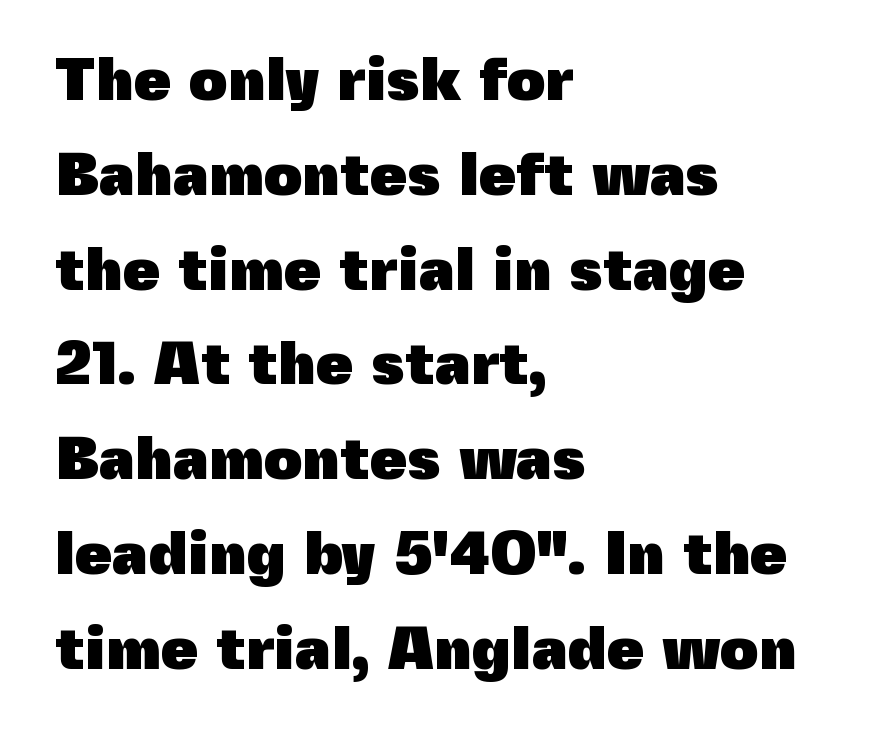
The type sits square on the baseline with zero lean. The face used here is proportionally spaced, like ordinary book or web type. Descender tails drop into unmarked territory. Typesetter's note: full bold, strokes at maximum text heaviness. Default kerning and tracking; the words read as compact shapes. One-word summary of the alignment: left.
